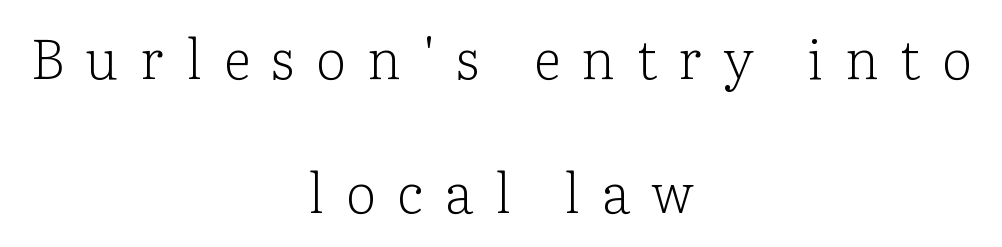
No italicization has been applied; the sample stays upright. Inter-character spacing is expanded well beyond the font's built-in metrics. Here the designer chose a conventional face with non-uniform glyph widths. This is serif lettering, the kind often seen in printed books. If you measured baseline to baseline, you'd find a long distance. Descenders hang freely into open space.
